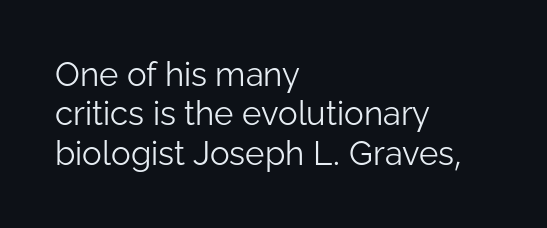
The image shows 33 px light sans-serif type, upright; set left-aligned, line spacing 1.19x, normal letter spacing, not underlined; low stroke contrast and a medium x-height.
